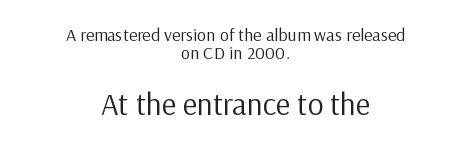
Vertical spacing — tight. Think of a printed novel: that variable character pitch is what you see here. How are the letters spaced? Ordinarily, with no added tracking. Just letters on the line, the space beneath them empty.
